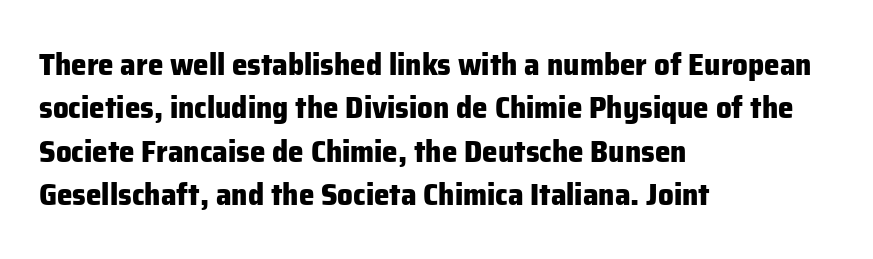
Q: Is the text bold? A: Yes.
Q: Is the text italic (slanted)? A: No, it is upright.
Q: Is the typeface a serif or a sans-serif typeface? A: Sans-serif.
Q: Is the text underlined? A: No.
Q: How is the paragraph aligned? A: Left-aligned.
Q: Is the spacing between letters normal or unusually wide? A: Normal.
Q: Is the spacing between lines tight, normal or loose? A: Normal.
Q: Width (condensed, normal, or wide)? A: Normal.
Q: Stroke contrast? A: Low.
Q: x-height? A: Medium.
Q: Monospaced? A: No.
